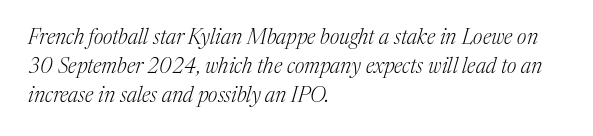
Check under the words: just untouched page. A student would call this left alignment; a typographer would say flush left, rag right. Honestly, the row spacing looks completely unremarkable. Look at the tracking — it's just the regular setting, nothing added. The letterforms sit at book weight or below. The lettering tilts uniformly, giving the passage an italic look.
